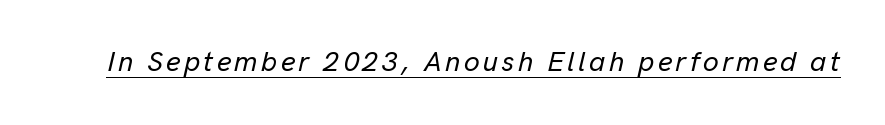
Glance below the letters and you will spot a drawn line. In terms of posture, this sample is oblique. This sample has the flowing, uneven cadence of proportional lettering.
